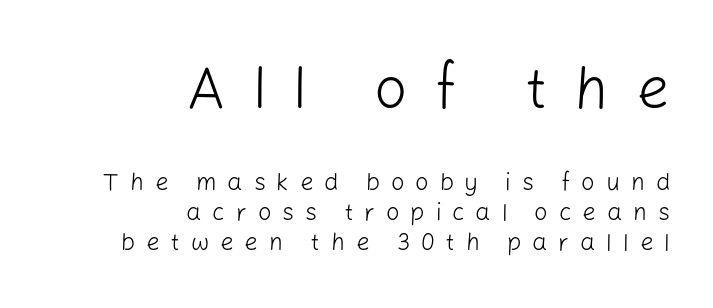
The image shows 59 px light sans-serif type, upright; set right-aligned, normal line spacing (1.25x), unusually wide letter spacing (+0.45 em), not underlined; the first (top) block is 2.46x larger; low stroke contrast and a medium x-height.
